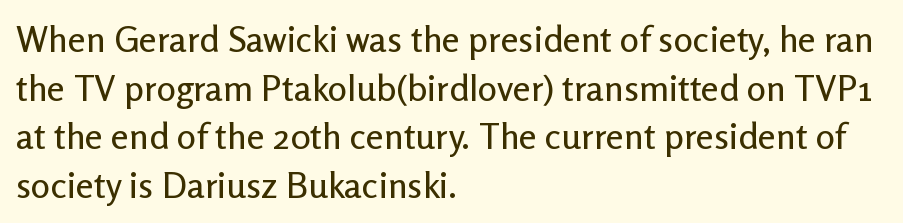
{"serif": "no", "italic": "no", "width": "normal", "stroke_contrast": "low", "x_height": "medium", "monospaced": "no", "underline": "no", "align": "left", "line_spacing": "normal", "line_spacing_ratio": 1.35, "letter_spacing": "normal", "letter_spacing_em": 0.0, "glyph_px": 36}
